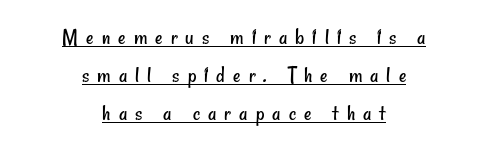
Q: Is the text bold? A: No.
Q: Is the text underlined? A: Yes.
Q: How is the paragraph aligned? A: Centered.
Q: Is the spacing between letters normal or unusually wide? A: Unusually wide.
Q: Is the spacing between lines tight, normal or loose? A: Normal.
